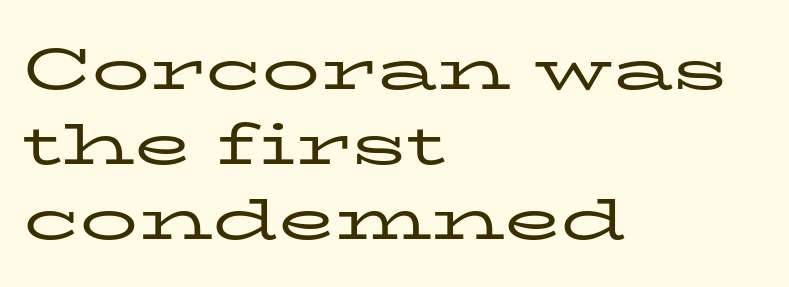
The image shows 58 px regular-weight, wide serif type, upright; set left-aligned, normal line spacing (1.29x), normal letter spacing, not underlined; low stroke contrast and a medium x-height.
